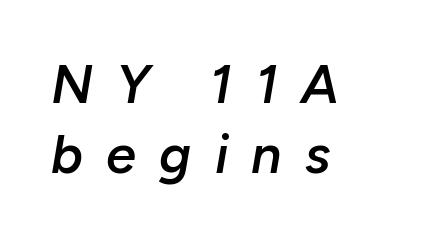
The image shows 54 px semibold type, italic (leaning right); set left-aligned, normal line spacing (1.29x), unusually wide letter spacing (+0.43 em), not underlined; low stroke contrast and a medium x-height.
